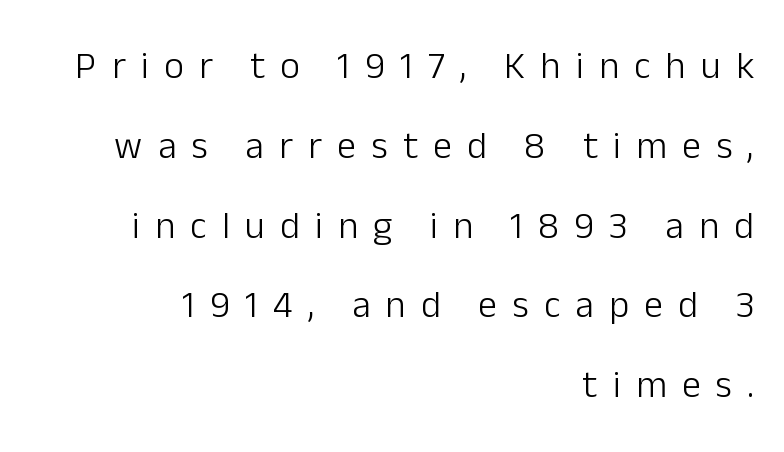
Any mark beneath the type? The region is blank. You could not count columns in this text — the font is proportionally spaced. How would I describe the line gaps? Wide and relaxed. No extra ink here — the face is not bold. The ragged edge is on the left, which tells us the setting is flush right. A roman cut, with each character standing at attention.
